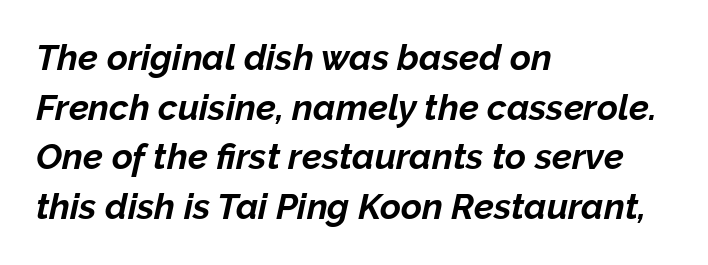
The image shows 36 px bold type, italic (leaning right); set left-aligned, normal line spacing (1.38x), normal letter spacing, not underlined; low stroke contrast and a medium x-height.
